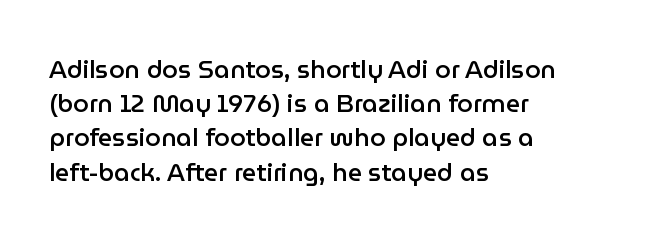
{"italic": "no", "bold": "semi", "underline": "no", "align": "left", "line_spacing": "normal", "line_spacing_ratio": 1.37, "letter_spacing": "normal", "letter_spacing_em": 0.0, "glyph_px": 25}
